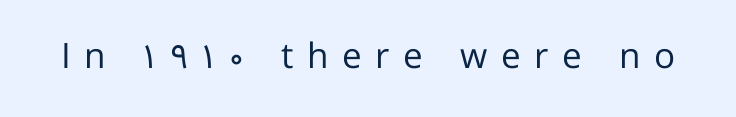
{"serif": "no", "italic": "no", "bold": "no", "weight": "regular", "width": "normal", "stroke_contrast": "low", "x_height": "medium", "monospaced": "no", "underline": "no", "letter_spacing": "wide", "letter_spacing_em": 0.39, "glyph_px": 35}
